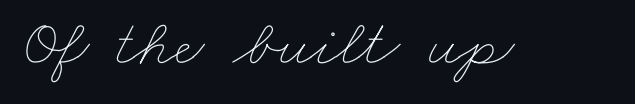
{"bold": "no", "weight": "thin", "width": "wide", "stroke_contrast": "low", "x_height": "small", "monospaced": "no", "underline": "no", "letter_spacing": "normal", "letter_spacing_em": 0.0, "glyph_px": 67}
